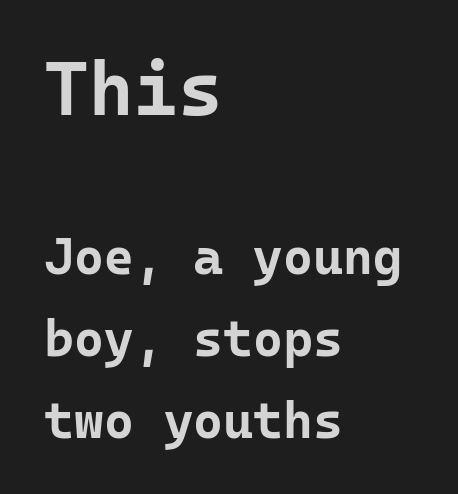
The image shows 76 px bold sans-serif type, upright, monospaced; set left-aligned, normal line spacing (1.6x), normal letter spacing, not underlined; the first (top) block is 1.49x larger; low stroke contrast and a medium x-height.
